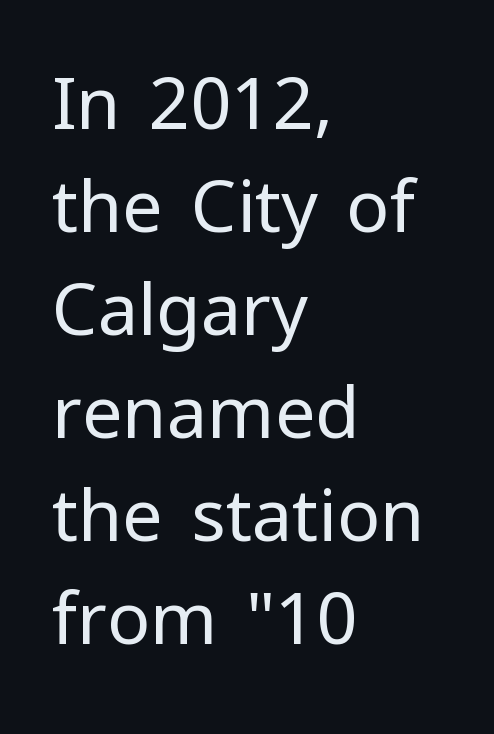
Q: Is the text bold? A: No.
Q: Is the text italic (slanted)? A: No, it is upright.
Q: Is the typeface a serif or a sans-serif typeface? A: Sans-serif.
Q: Is the text underlined? A: No.
Q: How is the paragraph aligned? A: Left-aligned.
Q: Is the spacing between letters normal or unusually wide? A: Normal.
Q: Is the spacing between lines tight, normal or loose? A: Normal.
Q: Width (condensed, normal, or wide)? A: Normal.
Q: Stroke contrast? A: Low.
Q: x-height? A: Medium.
Q: Monospaced? A: No.
